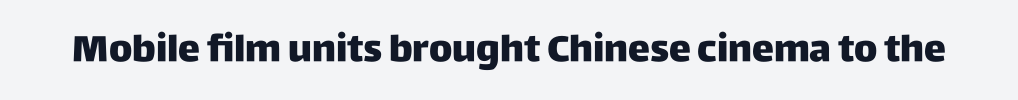
No italicization has been applied; the sample stays upright. A full-strength bold gives these letters their thick strokes. Character widths vary here, with narrow letters taking less room than wide ones. Descender tails drop into unmarked territory. Are there feet on the stems? There aren't — it's a sans.
